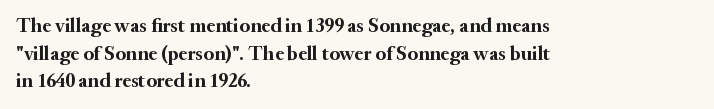
The image shows 20 px bold type, upright; set left-aligned, normal line spacing (1.38x), normal letter spacing, not underlined.
